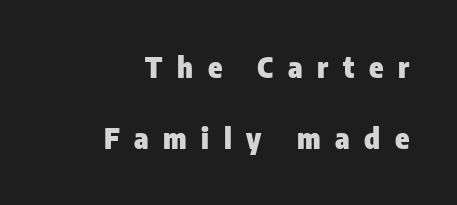
The image shows 29 px heavy, condensed sans-serif type, upright; set right-aligned, loose line spacing (2.46x), unusually wide letter spacing (+0.5 em), not underlined; low stroke contrast and a medium x-height.
